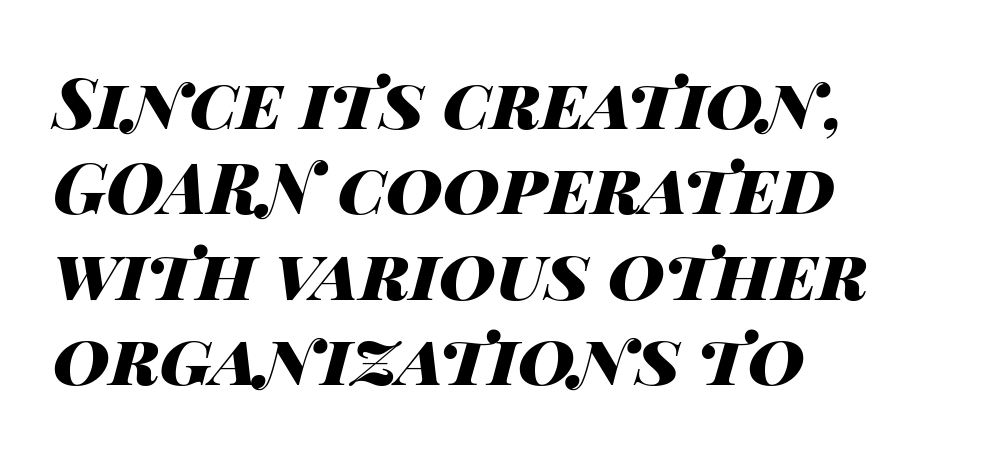
{"italic": "yes", "lean": "right", "slant_degrees": 14, "bold": "yes", "weight": "heavy", "width": "wide", "stroke_contrast": "high", "x_height": "large", "monospaced": "no", "underline": "no", "align": "left", "line_spacing_ratio": 1.22, "letter_spacing": "normal", "letter_spacing_em": 0.0, "glyph_px": 70}
